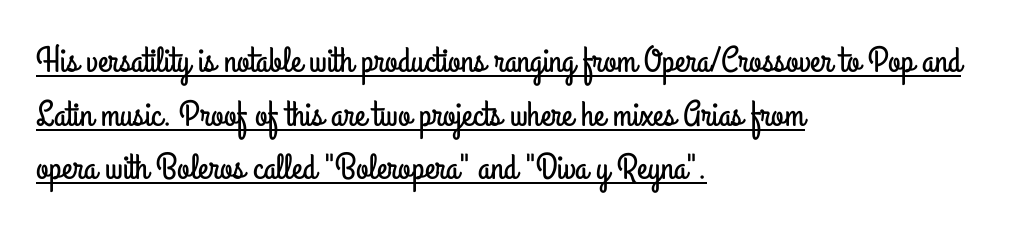
Italic? Not at all — the glyphs are vertical. Varying glyph widths throughout — classic text-font behaviour. In designer terms, the underline attribute is active on this setting. Short note: letters normally spaced. Each new line begins a customary step beneath the previous one. This sample uses a sans-serif face.
